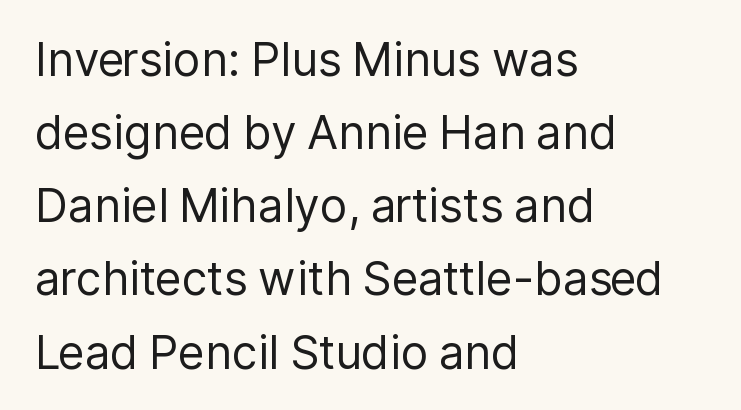
Q: Is the text bold? A: No.
Q: Is the text italic (slanted)? A: No, it is upright.
Q: Is the typeface a serif or a sans-serif typeface? A: Sans-serif.
Q: Is the text underlined? A: No.
Q: How is the paragraph aligned? A: Left-aligned.
Q: Is the spacing between letters normal or unusually wide? A: Normal.
Q: Is the spacing between lines tight, normal or loose? A: Normal.
Q: Width (condensed, normal, or wide)? A: Normal.
Q: Stroke contrast? A: Low.
Q: x-height? A: Medium.
Q: Monospaced? A: No.
